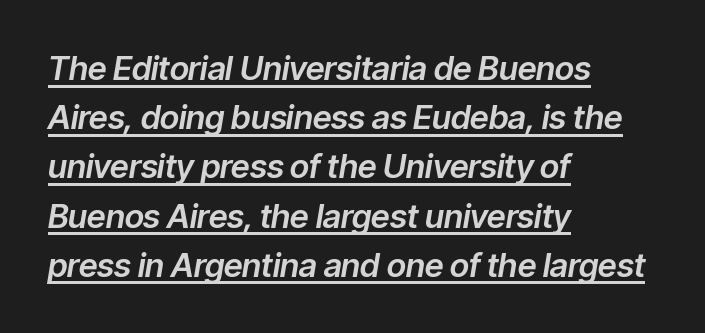
{"italic": "yes", "lean": "right", "slant_degrees": 9, "width": "normal", "stroke_contrast": "low", "x_height": "medium", "monospaced": "no", "underline": "yes", "align": "left", "line_spacing": "normal", "line_spacing_ratio": 1.49, "letter_spacing": "normal", "letter_spacing_em": 0.0, "glyph_px": 33}
